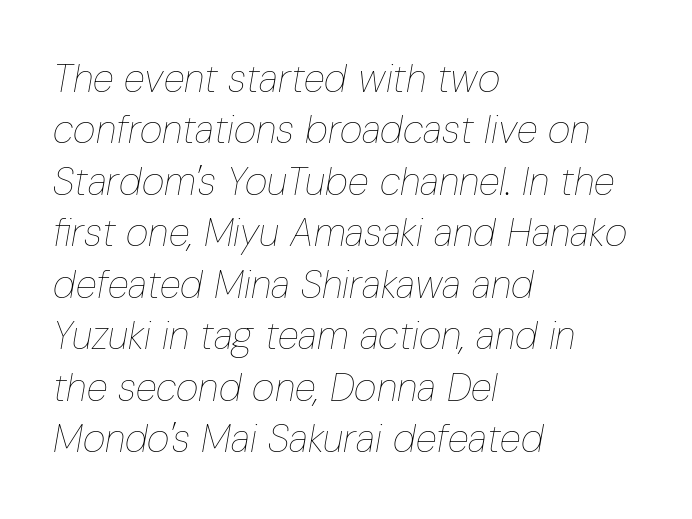
{"italic": "yes", "lean": "right", "slant_degrees": 10, "bold": "no", "weight": "thin", "width": "condensed", "stroke_contrast": "low", "x_height": "medium", "monospaced": "no", "underline": "no", "align": "left", "line_spacing": "normal", "line_spacing_ratio": 1.32, "letter_spacing": "normal", "letter_spacing_em": 0.0, "glyph_px": 39}
